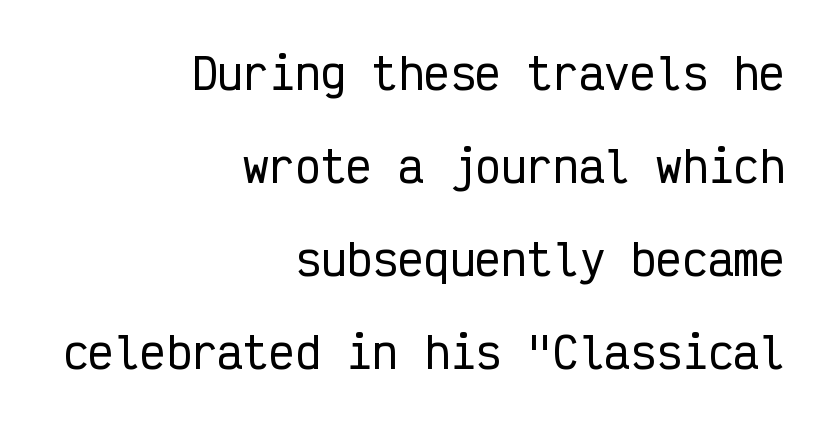
{"serif": "no", "italic": "no", "width": "condensed", "stroke_contrast": "low", "x_height": "medium", "monospaced": "yes", "underline": "no", "align": "right", "line_spacing": "loose", "line_spacing_ratio": 2.16, "letter_spacing": "normal", "letter_spacing_em": 0.0, "glyph_px": 43}
